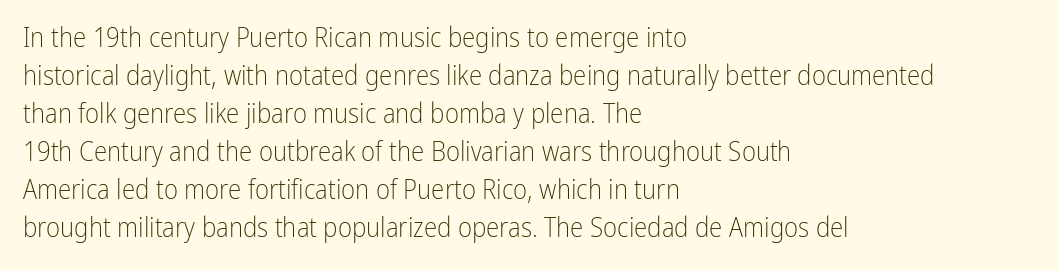
The image shows 27 px text type, upright; set left-aligned, normal line spacing (1.41x), normal letter spacing, not underlined.
